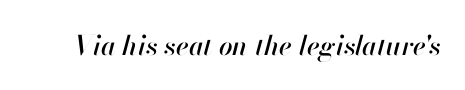
Q: Is the text italic (slanted)? A: Yes, it leans right by about 13 degrees.
Q: Is the text underlined? A: No.
Q: Is the spacing between letters normal or unusually wide? A: Normal.
